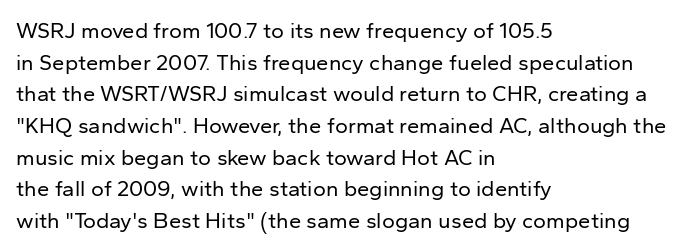
{"italic": "no", "bold": "no", "underline": "no", "align": "left", "line_spacing": "normal", "line_spacing_ratio": 1.44, "letter_spacing": "normal", "letter_spacing_em": 0.0, "glyph_px": 22}
